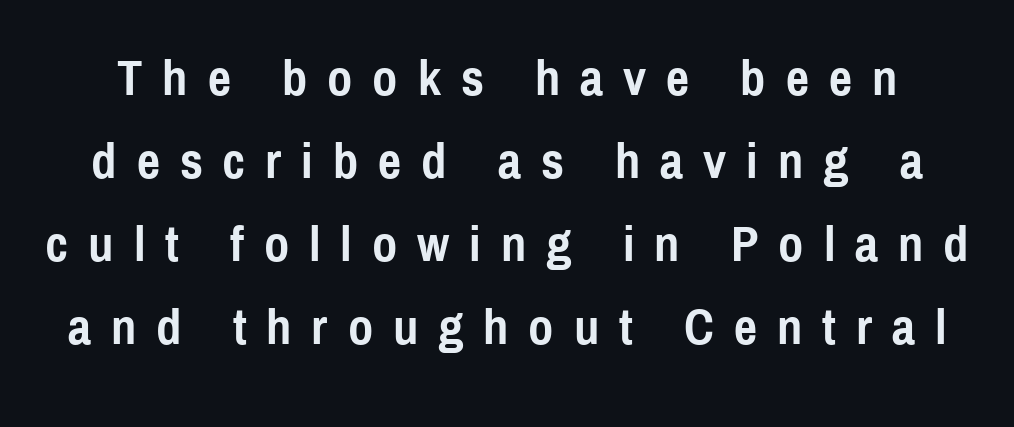
The font family rendered here belongs to the sans-serif group. Substantial extra tracking has been applied to these lines. Each letter keeps its own natural width here, so spacing adapts to shape. A roman cut, with each character standing at attention.
